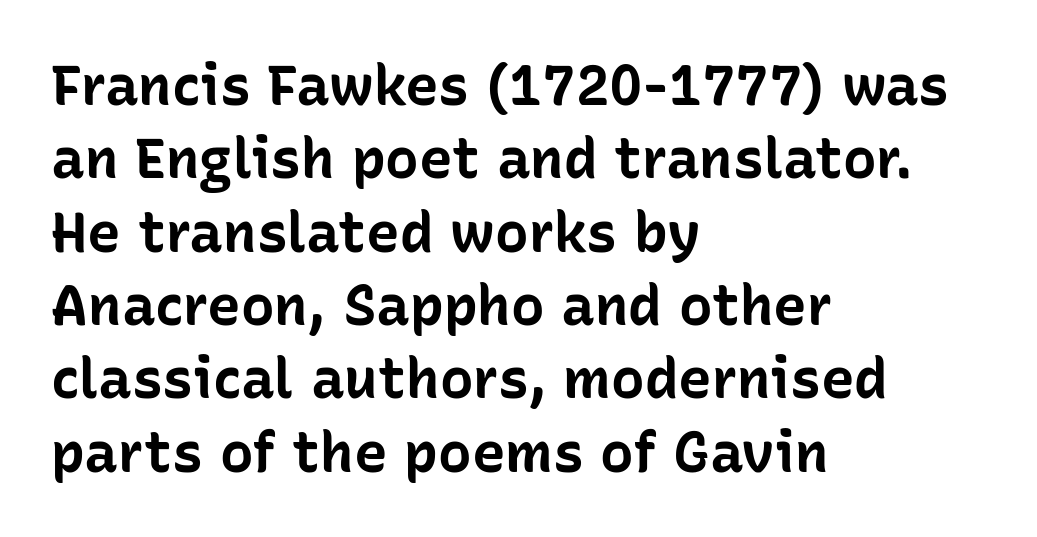
This rendering uses left alignment, leaving the right contour irregular. The font family rendered here belongs to the sans-serif group. The letters advance in unequal steps, a hallmark of proportional type. The rows are spaced the way most documents space them. Anything drawn beneath the words? Only blank space.
